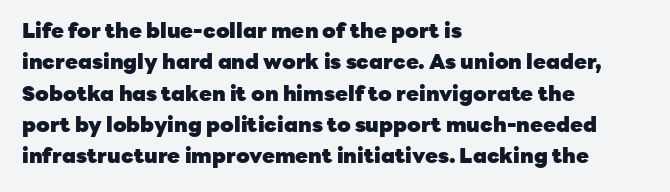
{"italic": "no", "bold": "yes", "underline": "no", "align": "left", "line_spacing": "normal", "line_spacing_ratio": 1.49, "letter_spacing": "normal", "letter_spacing_em": 0.0, "glyph_px": 21}
